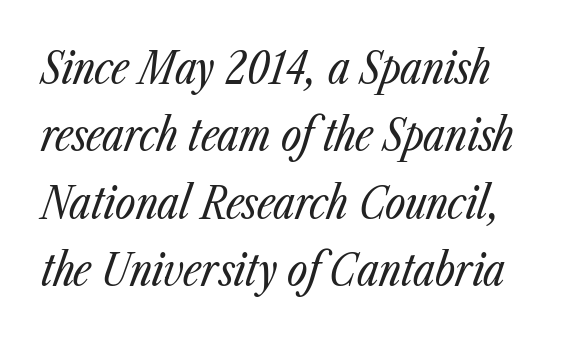
The image shows 44 px regular-weight, condensed type, italic (leaning right); set normal line spacing (1.53x), normal letter spacing, not underlined; low stroke contrast and a medium x-height.
